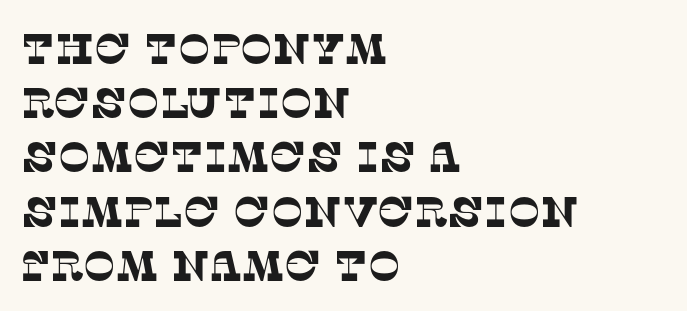
{"serif": "yes", "width": "normal", "stroke_contrast": "low", "x_height": "large", "monospaced": "no", "underline": "no", "align": "left", "line_spacing": "normal", "line_spacing_ratio": 1.26, "letter_spacing": "normal", "letter_spacing_em": 0.0, "glyph_px": 43}
